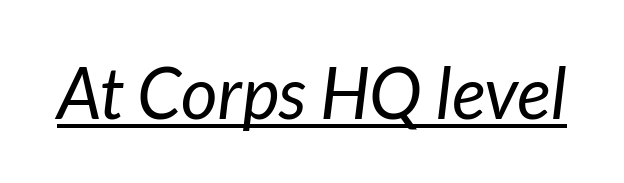
Observe the lean: these are italic letterforms. The rendering keeps characters at their native spacing. Character widths vary here, with narrow letters taking less room than wide ones. This rendering features underlined lettering. The passage shown is not bold in any degree.
